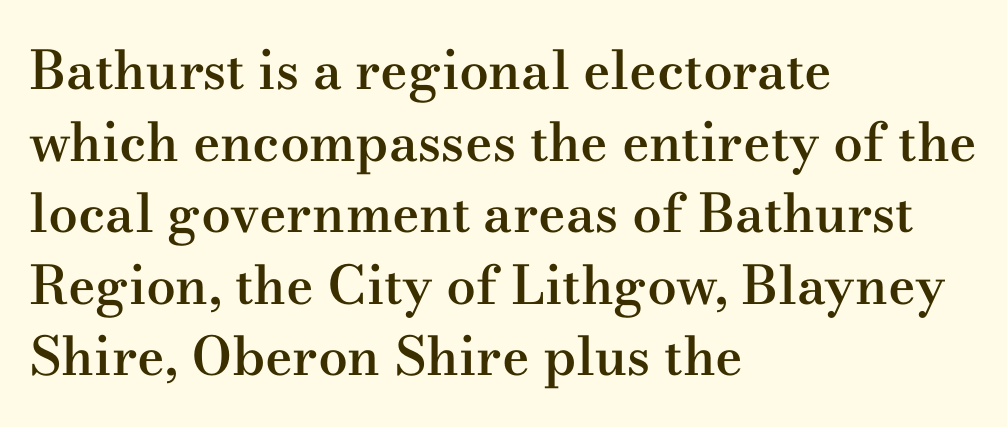
The image shows 53 px semibold, wide serif type, upright; set left-aligned, normal line spacing (1.35x), normal letter spacing, not underlined; medium stroke contrast and a small x-height.
